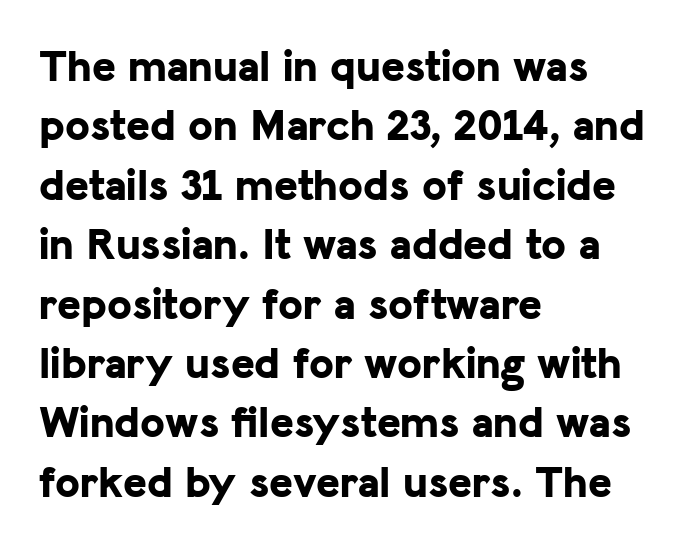
The baseline area is clear. The typesetting leans heavy: a genuine bold. Upright lettering throughout. Students, observe: this is what conventionally led text looks like.
